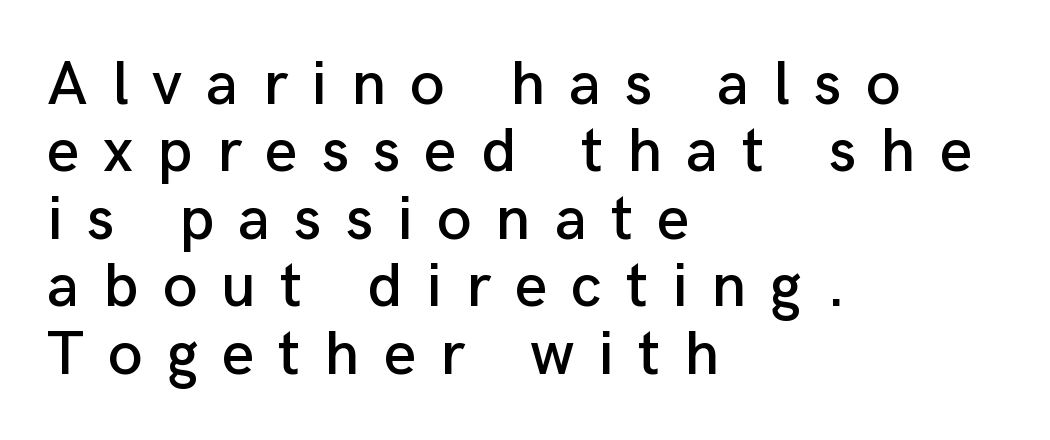
The image shows 63 px sans-serif type, upright; set left-aligned, tight line spacing (1.07x), unusually wide letter spacing (+0.38 em), not underlined; low stroke contrast and a medium x-height.
